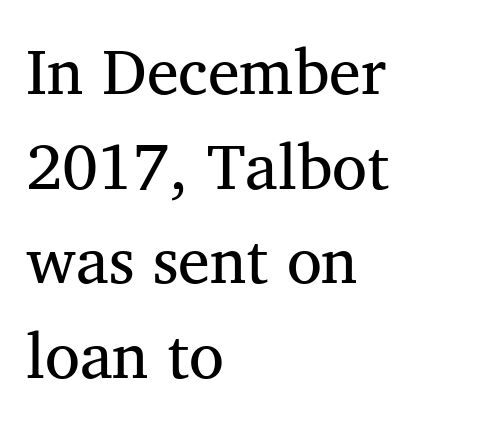
{"serif": "yes", "italic": "no", "bold": "no", "weight": "regular", "width": "normal", "stroke_contrast": "medium", "x_height": "medium", "monospaced": "no", "underline": "no", "align": "left", "line_spacing": "normal", "line_spacing_ratio": 1.48, "letter_spacing": "normal", "letter_spacing_em": 0.0, "glyph_px": 64}
